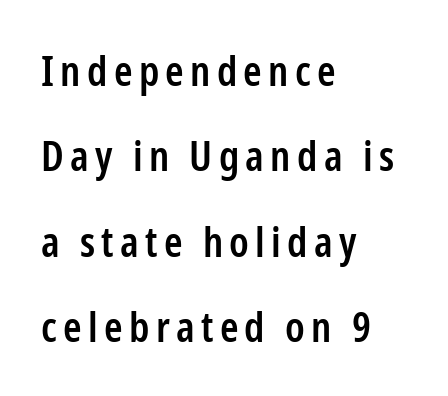
{"serif": "no", "italic": "no", "bold": "semi", "weight": "semibold", "width": "condensed", "stroke_contrast": "low", "x_height": "medium", "monospaced": "no", "underline": "no", "align": "left", "line_spacing": "loose", "line_spacing_ratio": 2.03, "glyph_px": 42}
